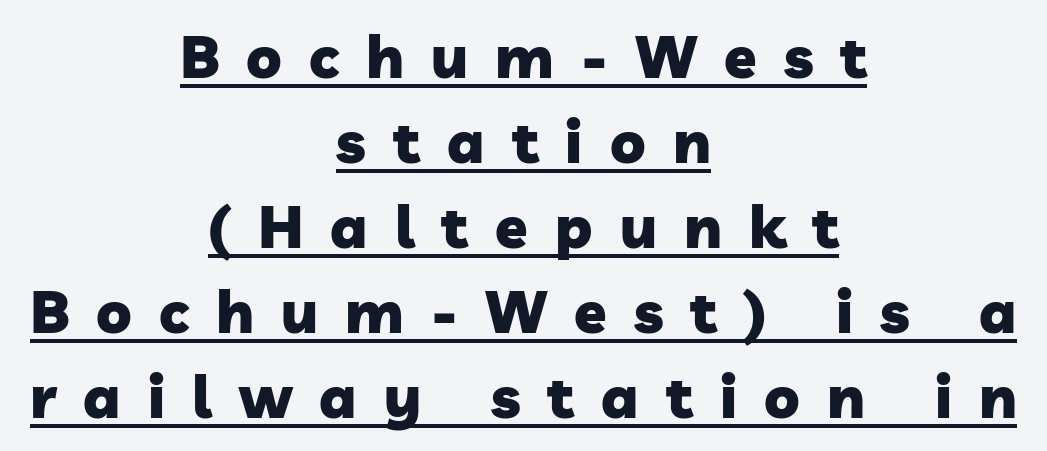
{"serif": "no", "bold": "yes", "weight": "heavy", "width": "normal", "stroke_contrast": "low", "x_height": "medium", "monospaced": "no", "underline": "yes", "align": "center", "line_spacing": "normal", "line_spacing_ratio": 1.44, "letter_spacing": "wide", "letter_spacing_em": 0.46, "glyph_px": 59}
